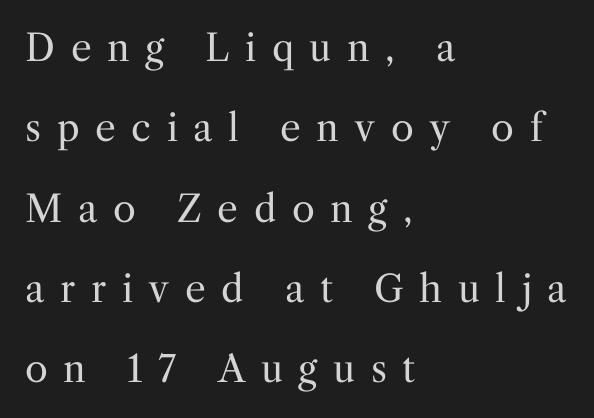
The image shows 37 px regular-weight serif type, upright; set left-aligned, loose line spacing (2.17x), unusually wide letter spacing (+0.42 em), not underlined; medium stroke contrast and a medium x-height.
